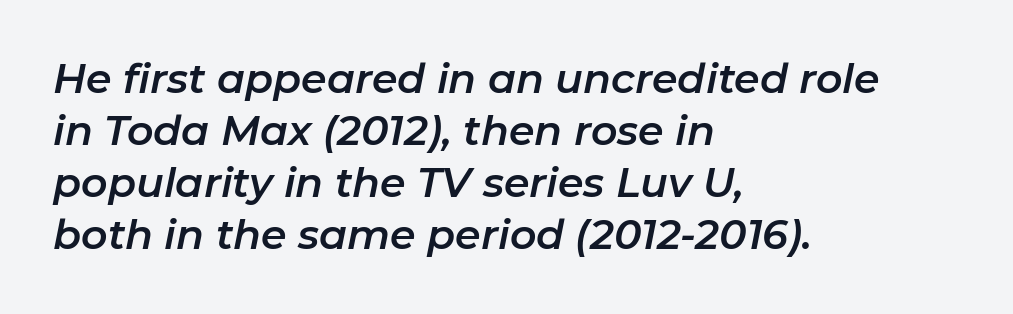
{"italic": "yes", "lean": "right", "slant_degrees": 11, "width": "normal", "stroke_contrast": "low", "x_height": "medium", "monospaced": "no", "underline": "no", "align": "left", "line_spacing": "normal", "line_spacing_ratio": 1.27, "letter_spacing": "normal", "letter_spacing_em": 0.0, "glyph_px": 41}
